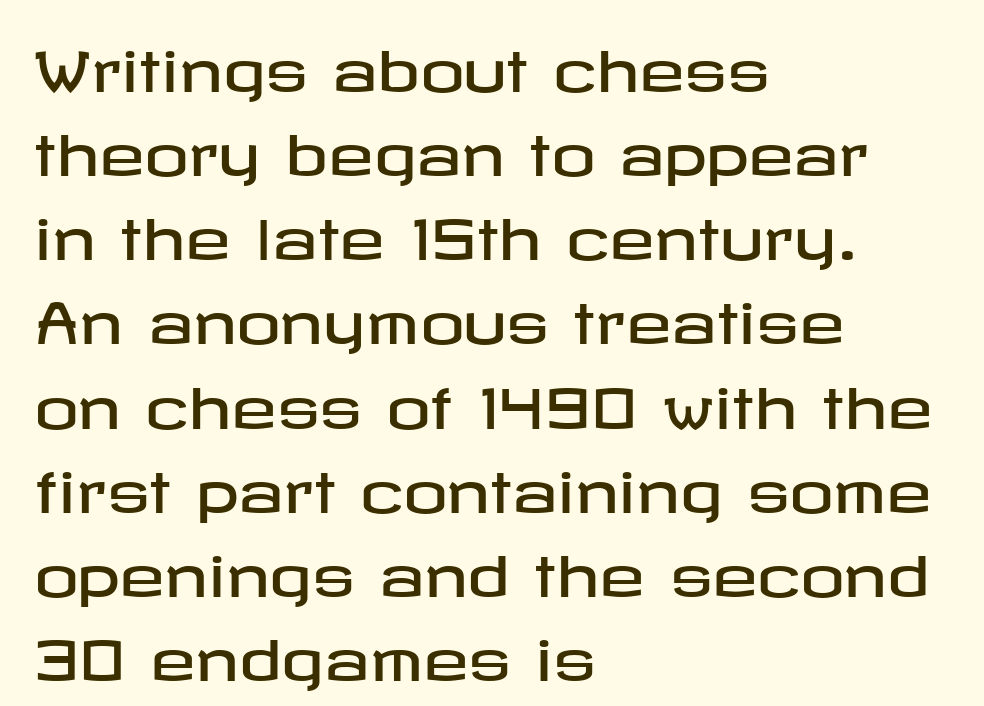
Q: Is the text italic (slanted)? A: No, it is upright.
Q: Is the typeface a serif or a sans-serif typeface? A: Sans-serif.
Q: Is the text underlined? A: No.
Q: How is the paragraph aligned? A: Left-aligned.
Q: Is the spacing between letters normal or unusually wide? A: Normal.
Q: Is the spacing between lines tight, normal or loose? A: Normal.
Q: Width (condensed, normal, or wide)? A: Wide.
Q: Stroke contrast? A: Low.
Q: x-height? A: Medium.
